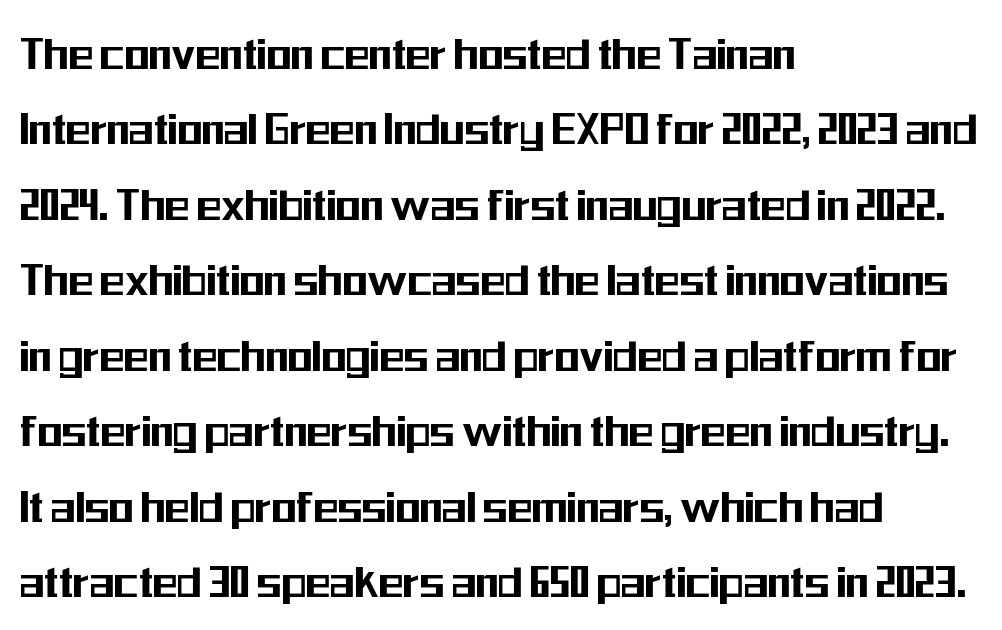
{"serif": "no", "italic": "no", "width": "condensed", "stroke_contrast": "medium", "x_height": "medium", "monospaced": "no", "underline": "no", "align": "left", "line_spacing": "normal", "line_spacing_ratio": 1.48, "letter_spacing": "normal", "letter_spacing_em": 0.0, "glyph_px": 51}
